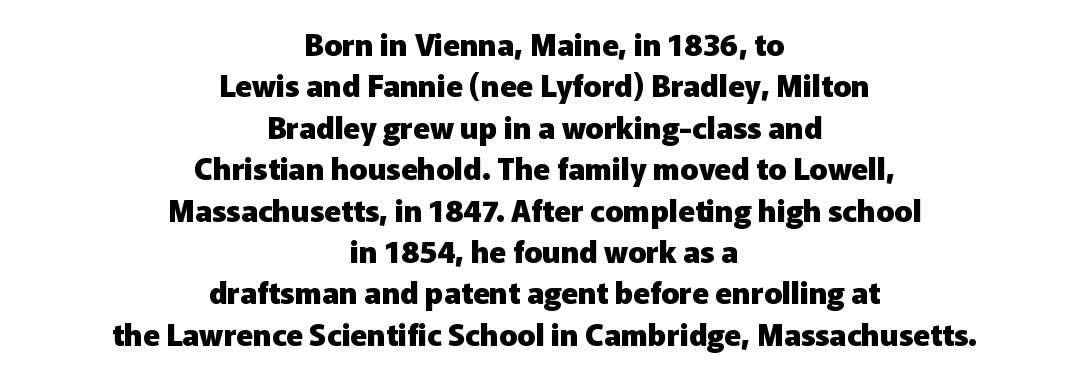
Q: Is the text bold? A: Yes.
Q: Is the text italic (slanted)? A: No, it is upright.
Q: Is the typeface a serif or a sans-serif typeface? A: Sans-serif.
Q: Is the text underlined? A: No.
Q: How is the paragraph aligned? A: Centered.
Q: Is the spacing between letters normal or unusually wide? A: Normal.
Q: Is the spacing between lines tight, normal or loose? A: Normal.
Q: Width (condensed, normal, or wide)? A: Normal.
Q: Stroke contrast? A: Low.
Q: x-height? A: Medium.
Q: Monospaced? A: No.
